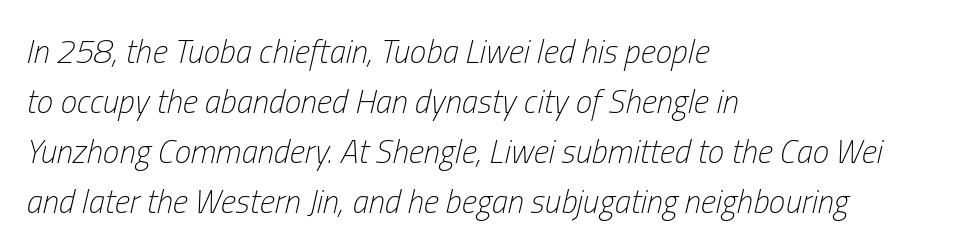
The face used here has a pronounced slope to its letters. A light-to-regular cut is what we see here. Characters follow at the spacing the type designer built in. Looks like regular typesetting: each glyph gets only the width it needs.
